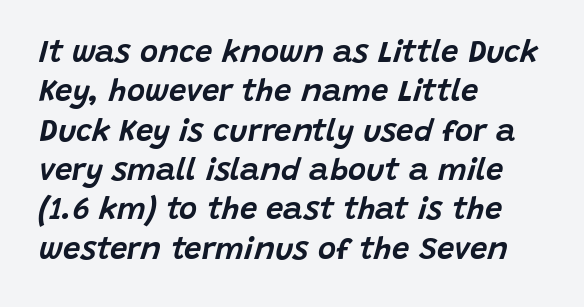
Q: Is the text italic (slanted)? A: Yes, it leans right by about 15 degrees.
Q: Is the text underlined? A: No.
Q: How is the paragraph aligned? A: Left-aligned.
Q: Is the spacing between letters normal or unusually wide? A: Normal.
Q: Is the spacing between lines tight, normal or loose? A: Normal.
Q: Width (condensed, normal, or wide)? A: Normal.
Q: Stroke contrast? A: Low.
Q: x-height? A: Large.
Q: Monospaced? A: No.
